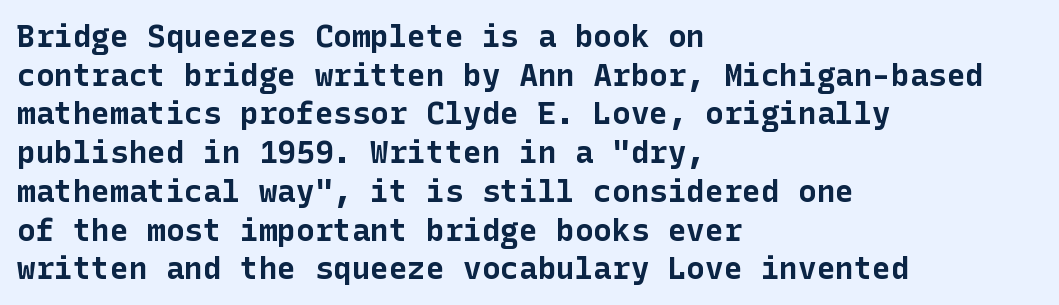
Q: Is the text bold? A: Yes.
Q: Is the text italic (slanted)? A: No, it is upright.
Q: Is the typeface a serif or a sans-serif typeface? A: Sans-serif.
Q: Is the text underlined? A: No.
Q: How is the paragraph aligned? A: Left-aligned.
Q: Is the spacing between letters normal or unusually wide? A: Normal.
Q: Is the spacing between lines tight, normal or loose? A: Normal.
Q: Width (condensed, normal, or wide)? A: Normal.
Q: Stroke contrast? A: Low.
Q: x-height? A: Medium.
